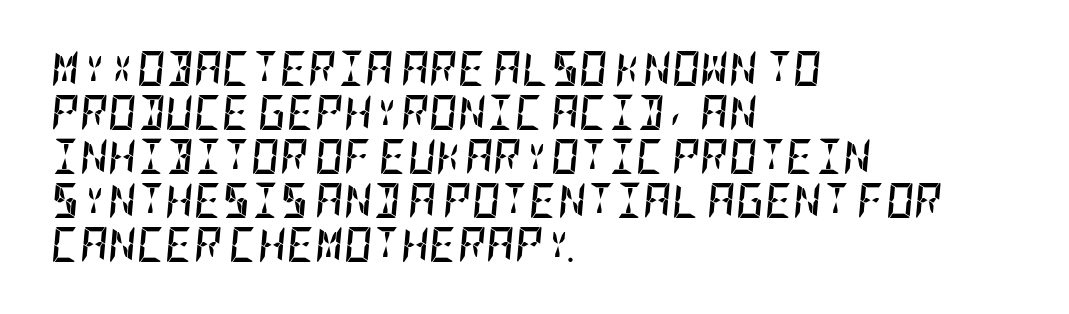
{"italic": "yes", "lean": "right", "slant_degrees": 5, "bold": "yes", "weight": "semibold", "width": "condensed", "stroke_contrast": "low", "x_height": "large", "underline": "no", "align": "left", "line_spacing": "normal", "line_spacing_ratio": 1.26, "letter_spacing": "normal", "letter_spacing_em": 0.0, "glyph_px": 35}
